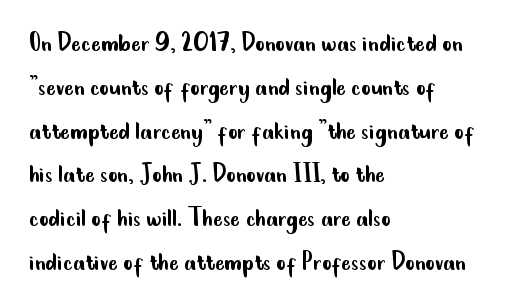
A bare baseline throughout the passage. Designer's note — italics off, roman on. Is there much room between lines? A standard amount, neither cramped nor airy. The letters carry no serifs — their stems end cleanly without finishing strokes.
